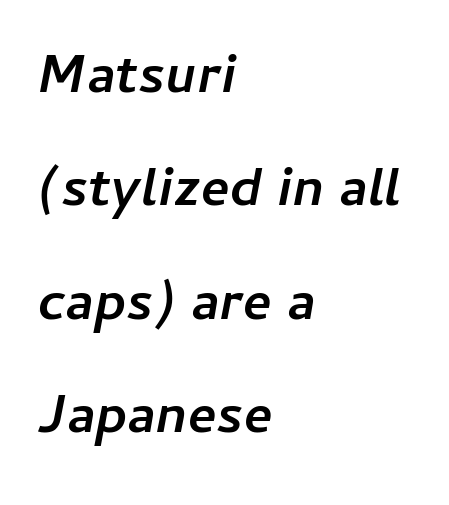
The image shows 54 px semibold type, italic (leaning right); set left-aligned, loose line spacing (2.1x), normal letter spacing, not underlined; low stroke contrast and a medium x-height.
